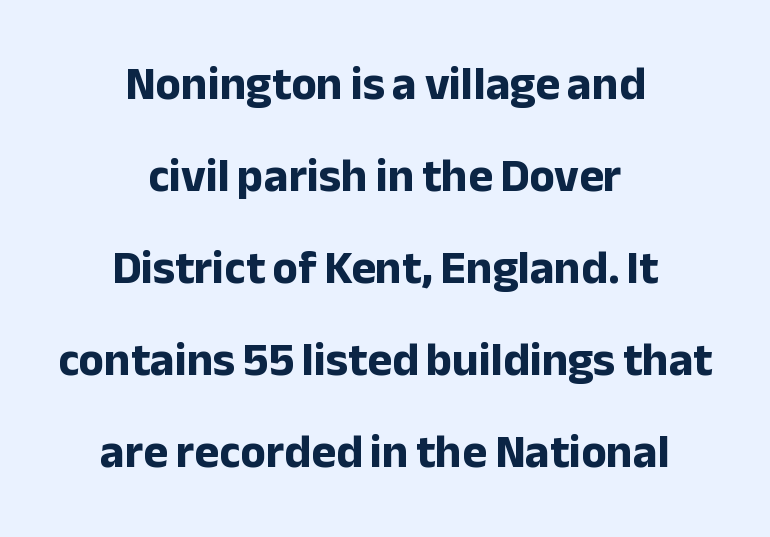
The image shows 47 px bold sans-serif type, upright; set centered, loose line spacing (1.96x), normal letter spacing, not underlined; low stroke contrast and a medium x-height.
